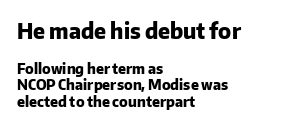
{"italic": "no", "bold": "yes", "underline": "no", "align": "left", "line_spacing_ratio": 1.19, "letter_spacing": "normal", "letter_spacing_em": 0.0, "larger_block": "first", "size_ratio": 1.5, "glyph_px": 21}
